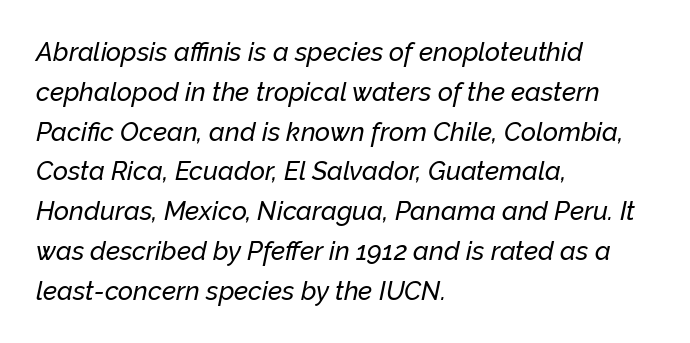
{"italic": "yes", "lean": "right", "slant_degrees": 12, "underline": "no", "align": "left", "line_spacing": "normal", "line_spacing_ratio": 1.53, "letter_spacing": "normal", "letter_spacing_em": 0.0, "glyph_px": 26}
